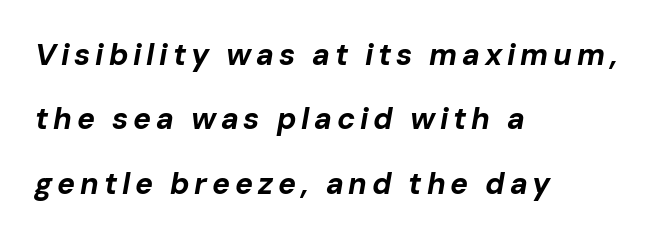
The image shows 30 px bold type, italic (leaning right); set left-aligned, loose line spacing (2.15x), not underlined; low stroke contrast and a medium x-height.
